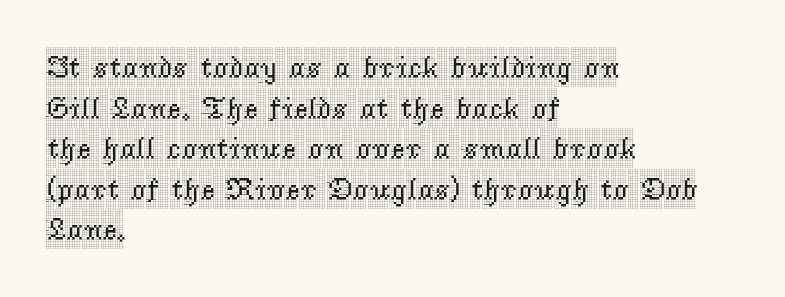
The image shows 31 px condensed serif type, upright; set left-aligned, normal line spacing (1.31x), normal letter spacing, not underlined; a large x-height.
